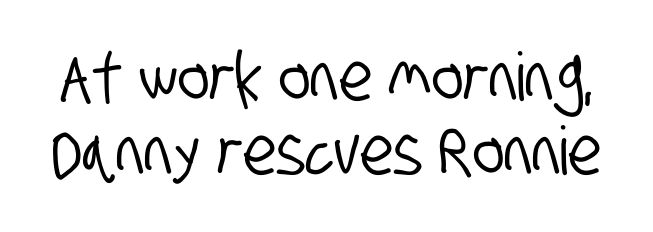
{"serif": "no", "width": "condensed", "stroke_contrast": "low", "x_height": "large", "monospaced": "no", "underline": "no", "line_spacing": "tight", "line_spacing_ratio": 1.1, "letter_spacing": "normal", "letter_spacing_em": 0.0, "glyph_px": 67}
